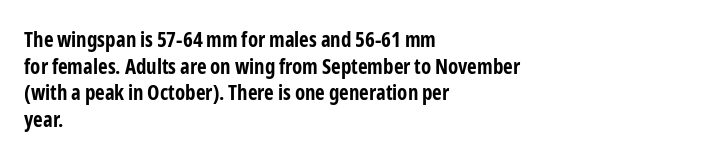
Q: Is the text bold? A: Yes.
Q: Is the text italic (slanted)? A: No, it is upright.
Q: Is the text underlined? A: No.
Q: How is the paragraph aligned? A: Left-aligned.
Q: Is the spacing between letters normal or unusually wide? A: Normal.
Q: Is the spacing between lines tight, normal or loose? A: Normal.
